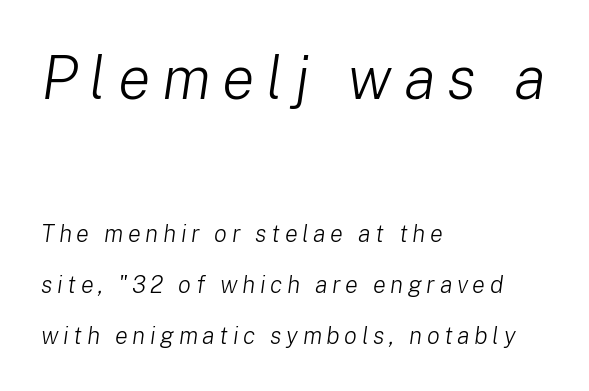
{"italic": "yes", "lean": "right", "slant_degrees": 8, "bold": "no", "weight": "light", "width": "normal", "stroke_contrast": "low", "x_height": "medium", "monospaced": "no", "underline": "no", "align": "left", "line_spacing": "loose", "line_spacing_ratio": 2.12, "larger_block": "first", "size_ratio": 2.54, "glyph_px": 61}
